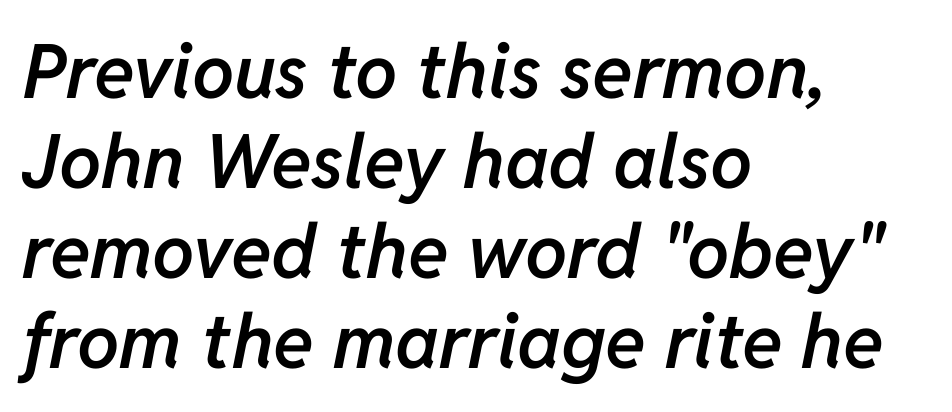
The image shows 75 px semibold type, italic (leaning right); set left-aligned, line spacing 1.2x, normal letter spacing, not underlined; low stroke contrast and a medium x-height.
